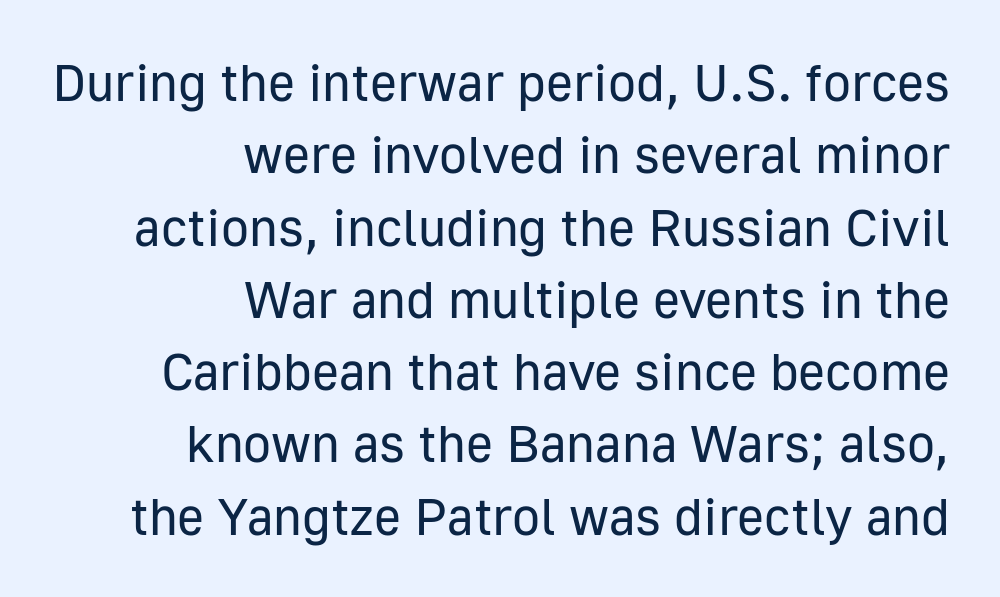
These lines stack with their right ends in a neat column. This is sans-serif lettering, the kind often seen on screens and signage. The zone under the glyphs is completely vacant. Here the designer chose a conventional face with non-uniform glyph widths. The tracking reads as untouched default to a designer's eye. Every character sits straight up, as roman type does.
